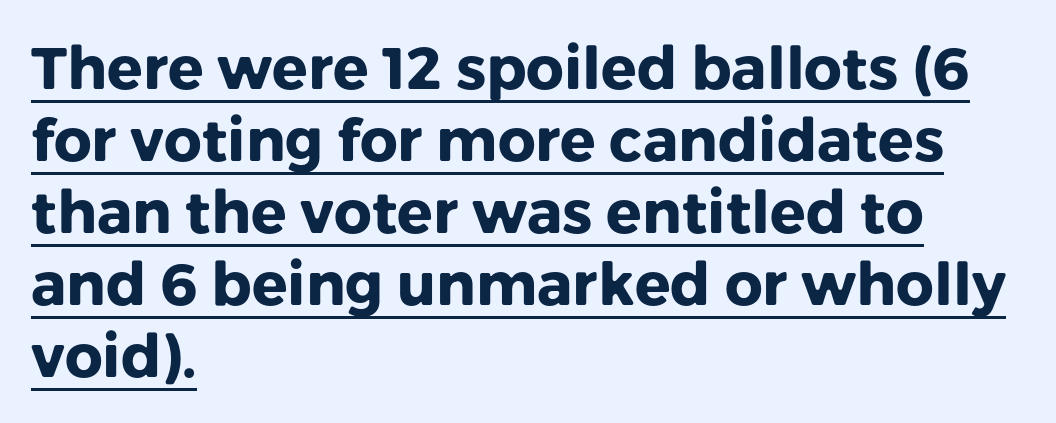
The image shows 59 px heavy sans-serif type, upright; set left-aligned, line spacing 1.22x, normal letter spacing, underlined; low stroke contrast and a medium x-height.
